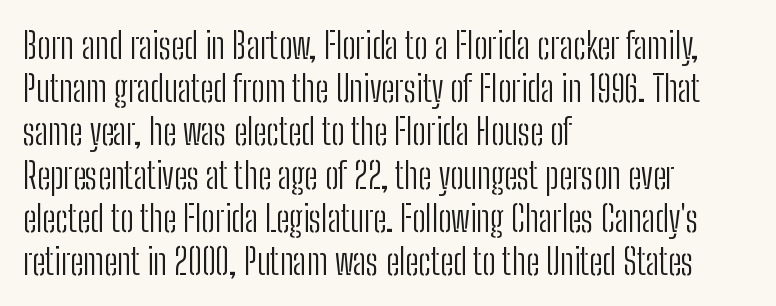
Short and long lines alike share a common starting point at left. Students, note that the glyphs here touch the page at normal intervals. Grotesque or geometric, the face here clearly has no serifs. Weight class: somewhere from thin through regular.
